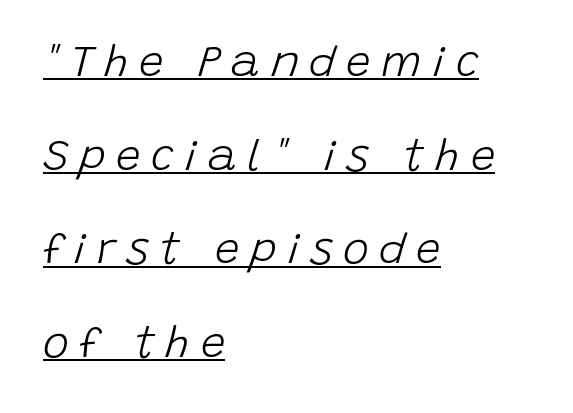
Q: Is the text bold? A: No.
Q: Is the text italic (slanted)? A: Yes, it leans right by about 15 degrees.
Q: Is the text underlined? A: Yes.
Q: How is the paragraph aligned? A: Left-aligned.
Q: Is the spacing between letters normal or unusually wide? A: Unusually wide.
Q: Is the spacing between lines tight, normal or loose? A: Loose.
Q: Width (condensed, normal, or wide)? A: Normal.
Q: Stroke contrast? A: Low.
Q: x-height? A: Large.
Q: Monospaced? A: No.
